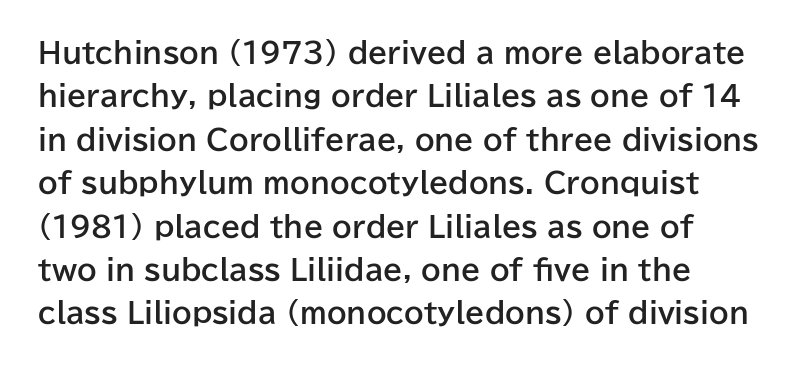
Q: Is the text bold? A: Yes.
Q: Is the text italic (slanted)? A: No, it is upright.
Q: Is the typeface a serif or a sans-serif typeface? A: Sans-serif.
Q: Is the text underlined? A: No.
Q: Is the spacing between letters normal or unusually wide? A: Normal.
Q: Is the spacing between lines tight, normal or loose? A: Normal.
Q: Width (condensed, normal, or wide)? A: Normal.
Q: Stroke contrast? A: Low.
Q: x-height? A: Medium.
Q: Monospaced? A: No.
